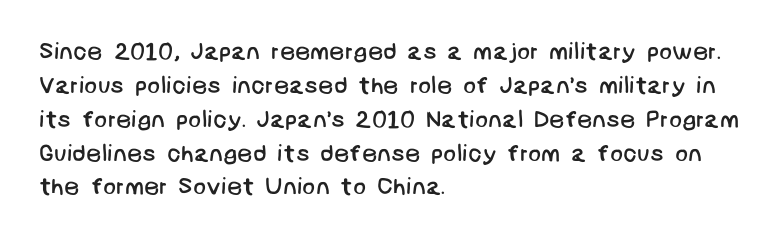
{"bold": "no", "underline": "no", "align": "left", "line_spacing": "normal", "line_spacing_ratio": 1.41, "letter_spacing": "normal", "letter_spacing_em": 0.0, "glyph_px": 24}
